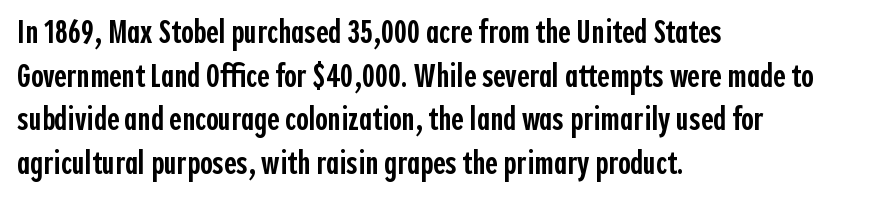
The image shows 34 px semibold, condensed sans-serif type, upright; set left-aligned, normal line spacing (1.28x), normal letter spacing, not underlined; a medium x-height.
